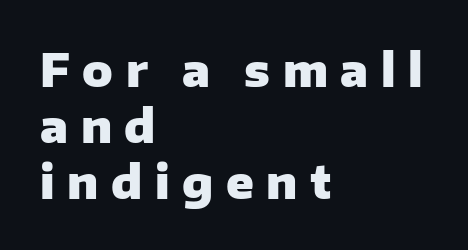
{"serif": "no", "italic": "no", "bold": "yes", "weight": "heavy", "width": "normal", "stroke_contrast": "low", "x_height": "medium", "monospaced": "no", "underline": "no", "align": "left", "line_spacing": "normal", "line_spacing_ratio": 1.25, "letter_spacing": "wide", "letter_spacing_em": 0.28, "glyph_px": 45}
